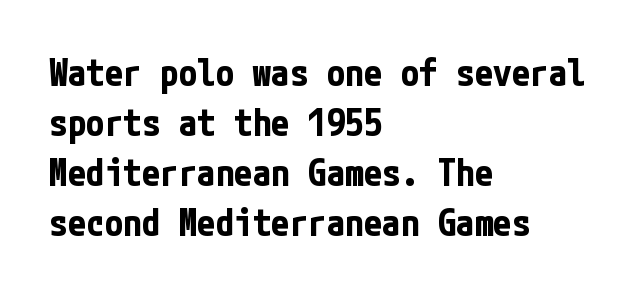
Strong, thick strokes mark this as bold type. The font family rendered here belongs to the sans-serif group. Students, note that the glyphs here touch the page at normal intervals. Posture: straight, roman, zero tilt. Interline gaps are of average width in this sample. Descenders hang freely into open space.
